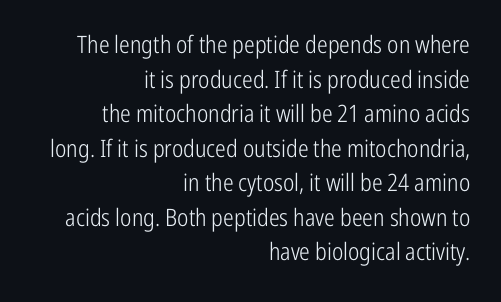
Q: Is the text bold? A: No.
Q: Is the text italic (slanted)? A: No, it is upright.
Q: Is the text underlined? A: No.
Q: How is the paragraph aligned? A: Right-aligned.
Q: Is the spacing between letters normal or unusually wide? A: Normal.
Q: Is the spacing between lines tight, normal or loose? A: Normal.
